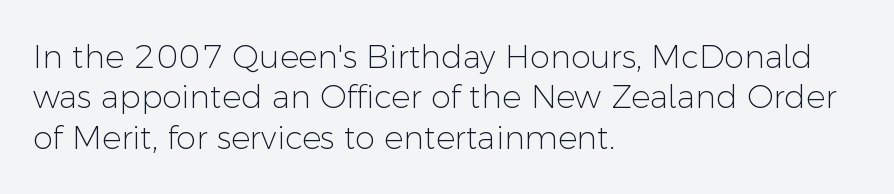
A typesetter would mark this as roman, not italic. The rendering uses natural spacing where letterforms have individual widths. The space beneath each line is pristine and unruled. This rendering employs a face without finishing strokes, i.e., a sans-serif. Compared with typical body copy, the letter spacing here is the same.
